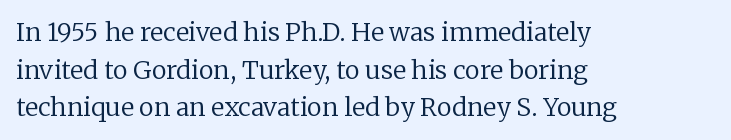
{"italic": "no", "bold": "no", "underline": "no", "align": "left", "line_spacing": "normal", "line_spacing_ratio": 1.51, "letter_spacing": "normal", "letter_spacing_em": 0.0, "glyph_px": 25}
